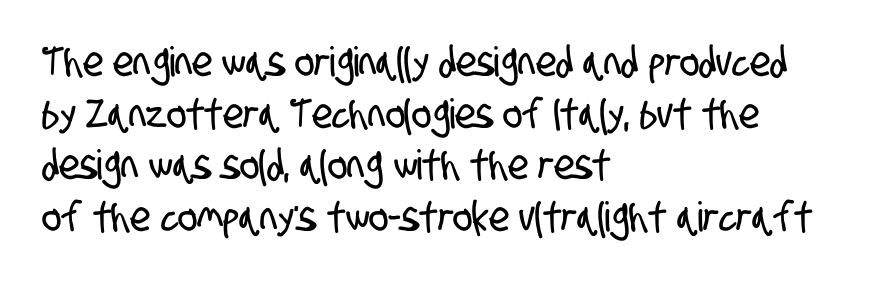
Q: Is the typeface a serif or a sans-serif typeface? A: Sans-serif.
Q: Is the text underlined? A: No.
Q: How is the paragraph aligned? A: Left-aligned.
Q: Is the spacing between letters normal or unusually wide? A: Normal.
Q: Is the spacing between lines tight, normal or loose? A: Normal.
Q: Width (condensed, normal, or wide)? A: Condensed.
Q: Stroke contrast? A: Low.
Q: x-height? A: Large.
Q: Monospaced? A: No.
